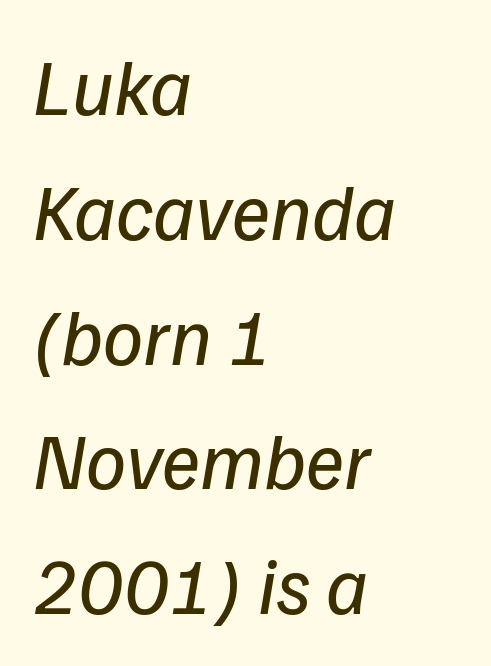
{"serif": "no", "bold": "no", "weight": "regular", "width": "normal", "stroke_contrast": "low", "x_height": "medium", "monospaced": "no", "underline": "no", "align": "left", "line_spacing": "normal", "line_spacing_ratio": 1.56, "letter_spacing": "normal", "letter_spacing_em": 0.0, "glyph_px": 80}
